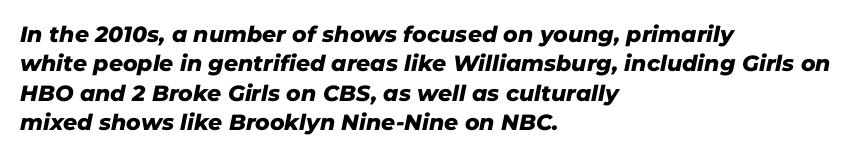
{"italic": "yes", "lean": "right", "slant_degrees": 11, "bold": "yes", "underline": "no", "align": "left", "line_spacing": "normal", "line_spacing_ratio": 1.34, "letter_spacing": "normal", "letter_spacing_em": 0.0, "glyph_px": 22}
